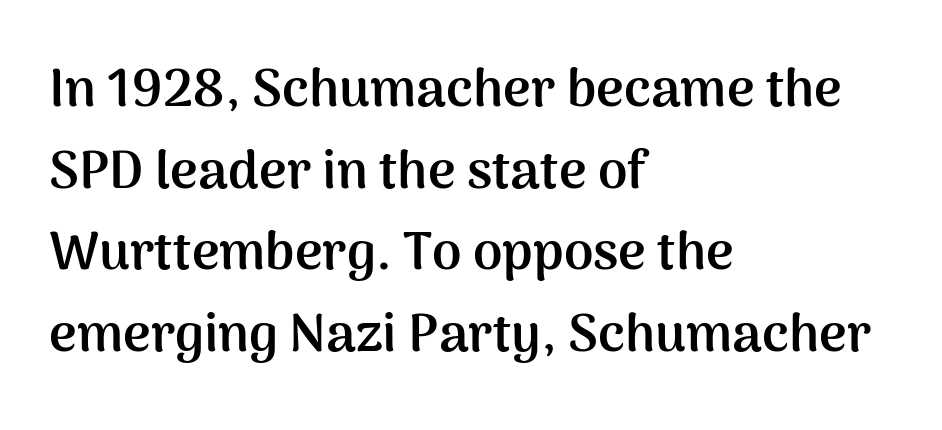
The image shows 53 px semibold sans-serif type, upright; set left-aligned, normal line spacing (1.54x), normal letter spacing, not underlined; medium stroke contrast and a medium x-height.
